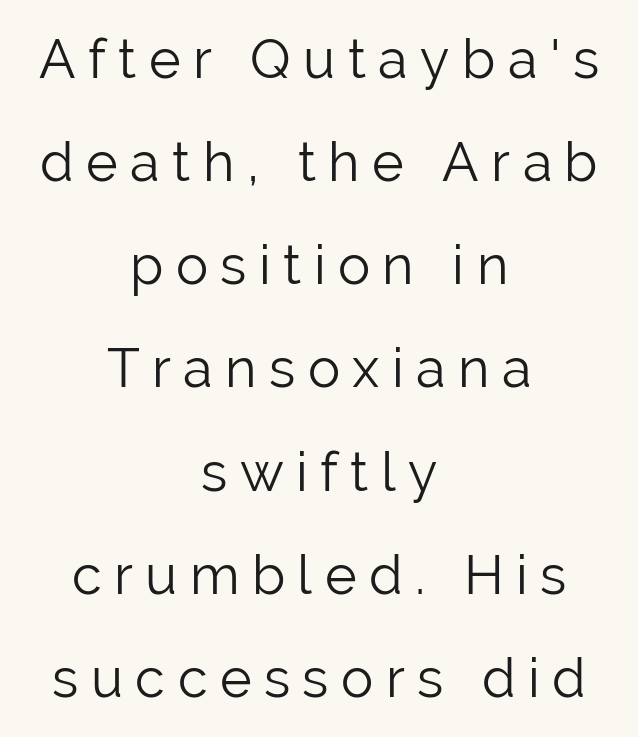
Alignment: centered. Bold? No — there's no thickening of the strokes. Students, observe: this is what heavily led, spacious text looks like. Do the characters align in a grid? No, the font is proportional.
